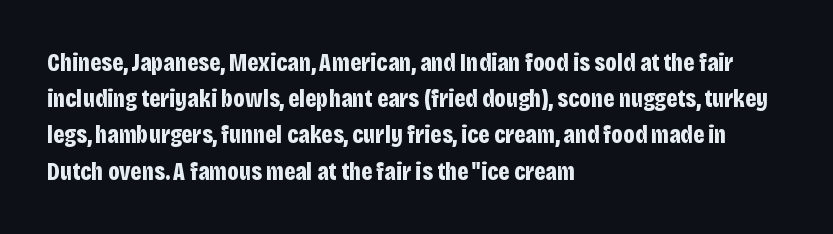
The image shows 25 px bold type, upright; set left-aligned, normal line spacing (1.45x), normal letter spacing, not underlined.
